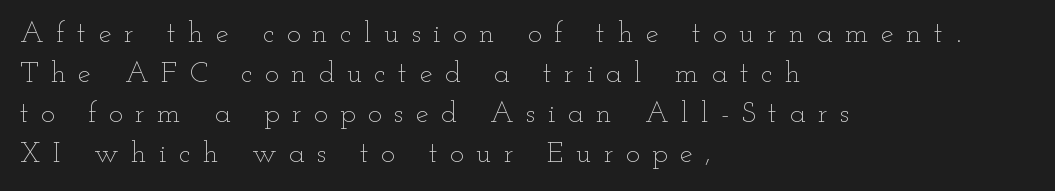
Q: Is the text bold? A: No.
Q: Is the text italic (slanted)? A: No, it is upright.
Q: Is the text underlined? A: No.
Q: How is the paragraph aligned? A: Left-aligned.
Q: Is the spacing between letters normal or unusually wide? A: Unusually wide.
Q: Is the spacing between lines tight, normal or loose? A: Normal.
Q: Width (condensed, normal, or wide)? A: Wide.
Q: Stroke contrast? A: Low.
Q: x-height? A: Small.
Q: Monospaced? A: No.
